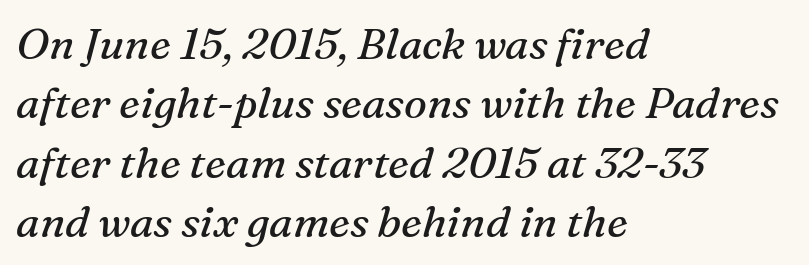
{"serif": "yes", "italic": "yes", "lean": "right", "slant_degrees": 16, "bold": "no", "weight": "regular", "width": "normal", "stroke_contrast": "medium", "x_height": "medium", "monospaced": "no", "underline": "no", "align": "left", "line_spacing": "normal", "line_spacing_ratio": 1.38, "letter_spacing": "normal", "letter_spacing_em": 0.0, "glyph_px": 43}
